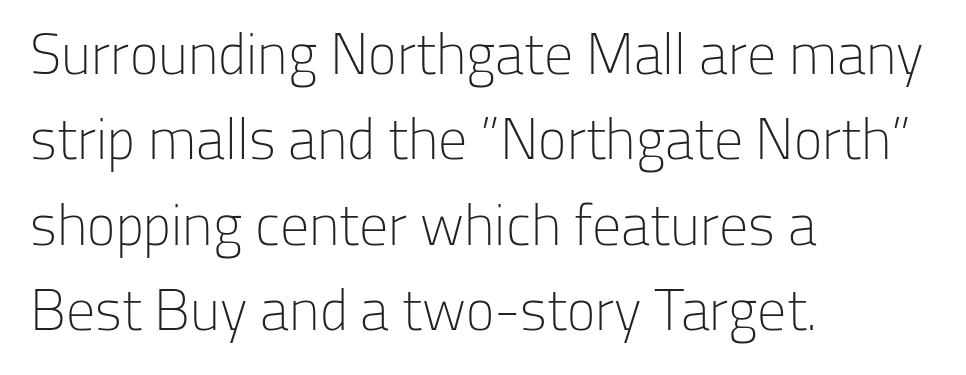
What stands out about the letter spacing? Nothing — it is the standard amount. Character widths vary here, with narrow letters taking less room than wide ones. In terms of letterform style, serifs are entirely absent. The weight tops out at a normal text grade. The ragged edge is on the right, which tells us the setting is flush left.
